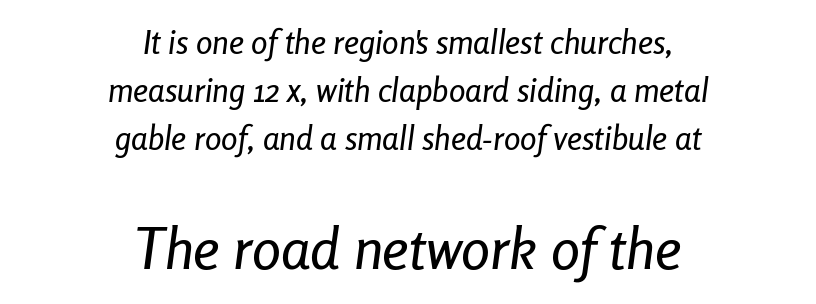
The image shows 58 px condensed type, italic (leaning right); set centered, normal line spacing (1.46x), normal letter spacing, not underlined; the second (bottom) block is 1.76x larger; low stroke contrast and a medium x-height.
